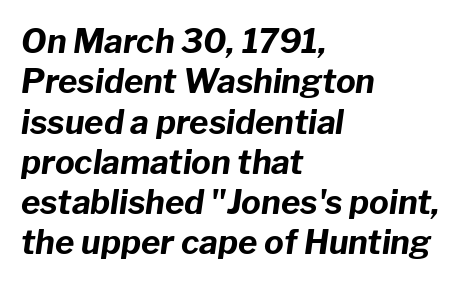
Q: Is the text bold? A: Yes.
Q: Is the text italic (slanted)? A: Yes, it leans right by about 8 degrees.
Q: Is the text underlined? A: No.
Q: How is the paragraph aligned? A: Left-aligned.
Q: Is the spacing between letters normal or unusually wide? A: Normal.
Q: Width (condensed, normal, or wide)? A: Normal.
Q: Stroke contrast? A: Low.
Q: x-height? A: Medium.
Q: Monospaced? A: No.
